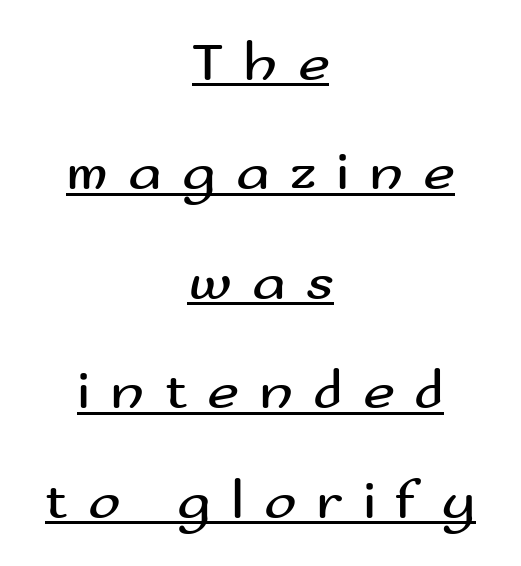
No extra ink here — the face is not bold. Character widths vary here, with narrow letters taking less room than wide ones. Observe the wide spacing: letters keep a clear distance from each other. Is this a sans? Yes — the strokes have no serifs. If you drew a line through each stem, it would be perfectly vertical. Does the leading feel generous? Absolutely, it's lavish.
